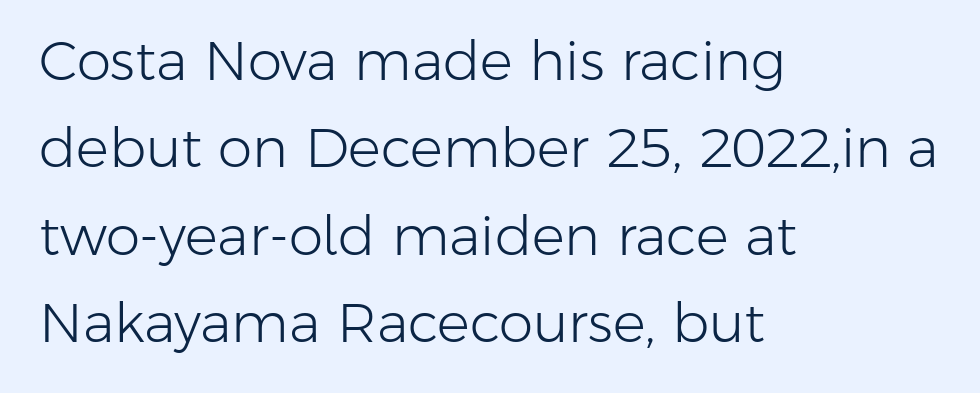
{"serif": "no", "italic": "no", "bold": "no", "weight": "light", "width": "normal", "stroke_contrast": "low", "x_height": "medium", "monospaced": "no", "underline": "no", "align": "left", "line_spacing": "normal", "line_spacing_ratio": 1.59, "letter_spacing": "normal", "letter_spacing_em": 0.0, "glyph_px": 55}
